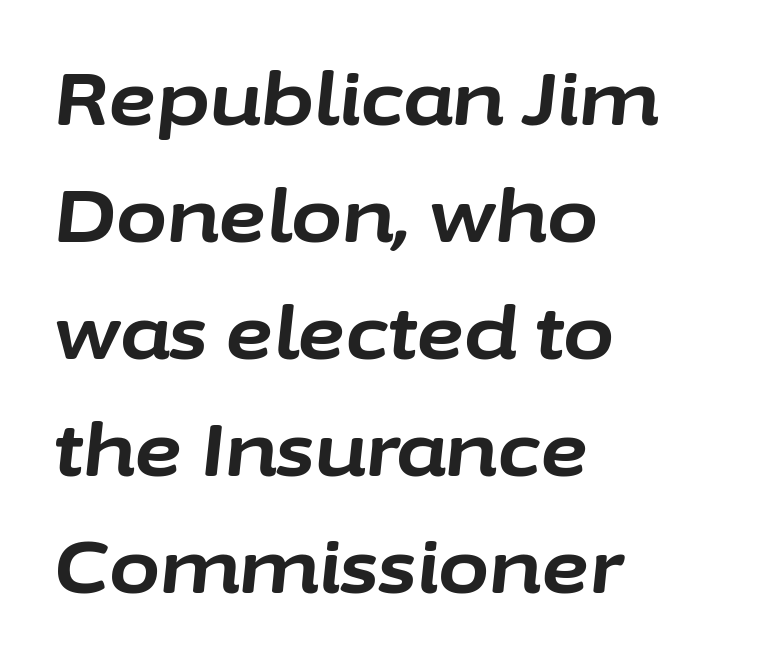
Clear beneath every line of the passage. These lines stack with their left ends in a neat column. If you drew a line through each stem, it would be angled. The tracking reads as untouched default to a designer's eye. Thick stems and heavy bowls — unmistakably bold.
